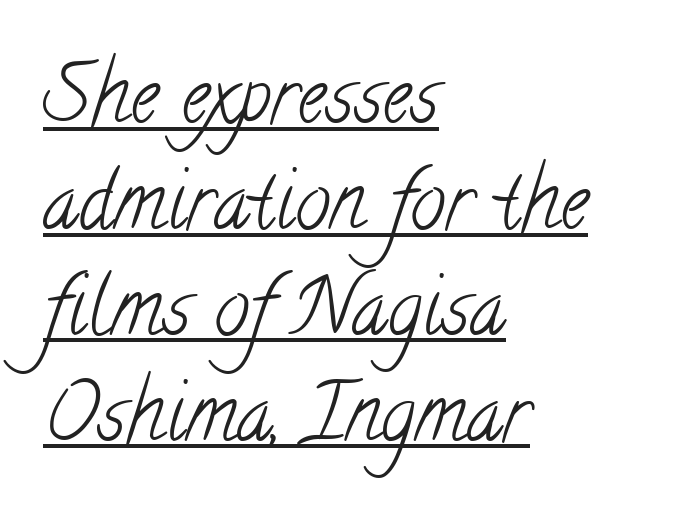
Q: Is the text bold? A: No.
Q: Is the typeface a serif or a sans-serif typeface? A: Serif.
Q: Is the text underlined? A: Yes.
Q: How is the paragraph aligned? A: Left-aligned.
Q: Is the spacing between letters normal or unusually wide? A: Normal.
Q: Is the spacing between lines tight, normal or loose? A: Normal.
Q: Width (condensed, normal, or wide)? A: Condensed.
Q: Stroke contrast? A: Low.
Q: x-height? A: Small.
Q: Monospaced? A: No.
